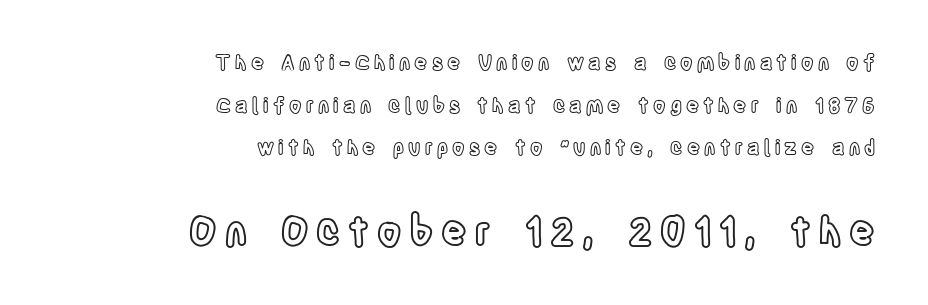
Q: Is the text italic (slanted)? A: No, it is upright.
Q: Is the text underlined? A: No.
Q: How is the paragraph aligned? A: Right-aligned.
Q: Is the spacing between letters normal or unusually wide? A: Unusually wide.
Q: Is the spacing between lines tight, normal or loose? A: Loose.
Q: Which block of text is set in a larger size, the first (top) or the second (bottom)? A: The second (bottom) one.
Q: Width (condensed, normal, or wide)? A: Condensed.
Q: x-height? A: Large.
Q: Monospaced? A: No.
